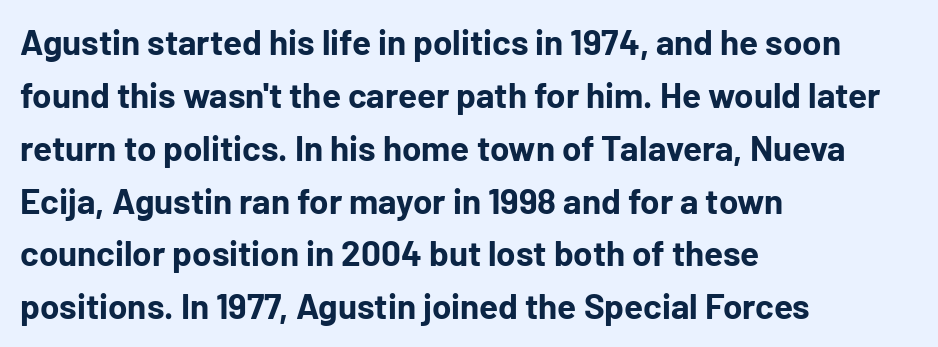
The image shows 35 px bold sans-serif type, upright; set left-aligned, normal line spacing (1.51x), normal letter spacing, not underlined; low stroke contrast and a medium x-height.
